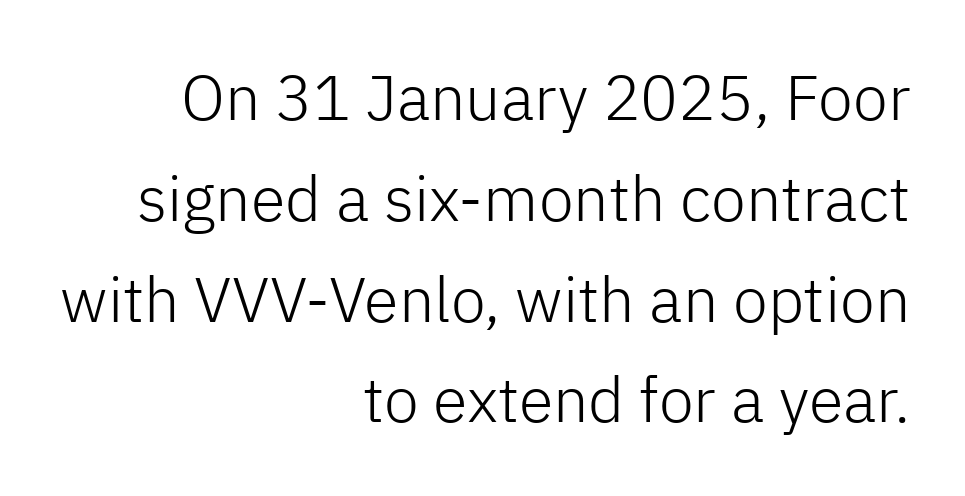
{"serif": "no", "italic": "no", "bold": "no", "weight": "light", "width": "normal", "stroke_contrast": "low", "x_height": "medium", "monospaced": "no", "underline": "no", "align": "right", "line_spacing": "normal", "line_spacing_ratio": 1.6, "letter_spacing": "normal", "letter_spacing_em": 0.0, "glyph_px": 63}
